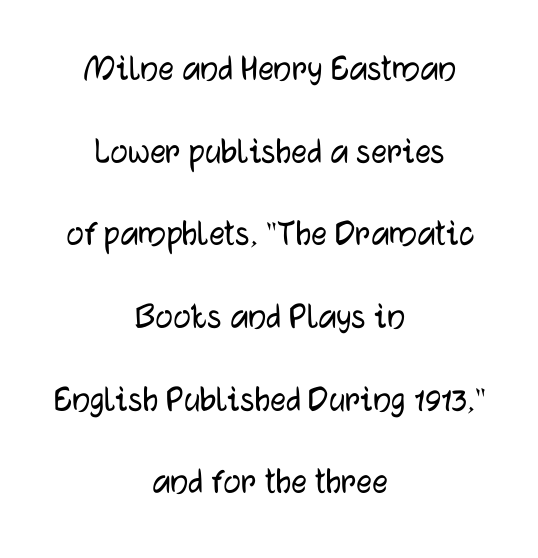
A great deal of white space separates one row of letters from the next. The paragraph shown floats in the horizontal middle. Is there any slant? The stems are plumb. Default kerning and tracking; the words read as compact shapes.
